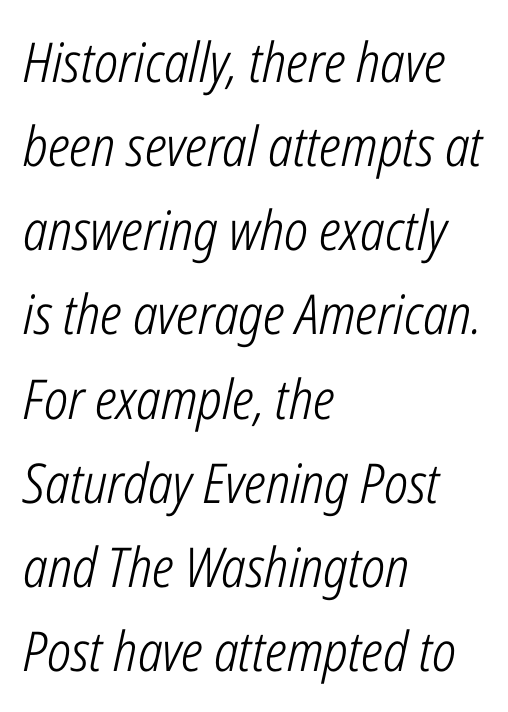
Q: Is the text bold? A: No.
Q: Is the text italic (slanted)? A: Yes, it leans right by about 12 degrees.
Q: Is the text underlined? A: No.
Q: How is the paragraph aligned? A: Left-aligned.
Q: Is the spacing between letters normal or unusually wide? A: Normal.
Q: Is the spacing between lines tight, normal or loose? A: Normal.
Q: Width (condensed, normal, or wide)? A: Condensed.
Q: Stroke contrast? A: Low.
Q: x-height? A: Medium.
Q: Monospaced? A: No.
